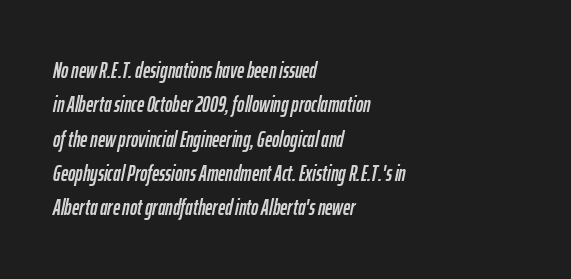
Q: Is the text italic (slanted)? A: Yes, it leans right by about 12 degrees.
Q: Is the text underlined? A: No.
Q: How is the paragraph aligned? A: Left-aligned.
Q: Is the spacing between letters normal or unusually wide? A: Normal.
Q: Is the spacing between lines tight, normal or loose? A: Normal.
